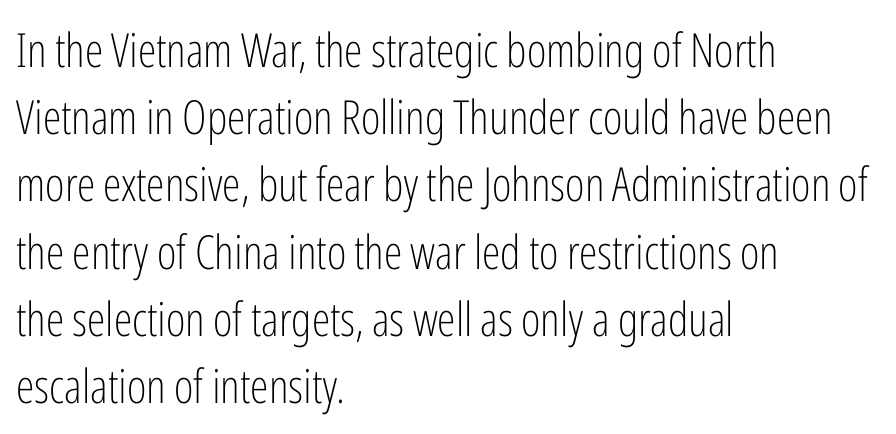
Q: Is the text bold? A: No.
Q: Is the text italic (slanted)? A: No, it is upright.
Q: Is the typeface a serif or a sans-serif typeface? A: Sans-serif.
Q: Is the text underlined? A: No.
Q: How is the paragraph aligned? A: Left-aligned.
Q: Is the spacing between letters normal or unusually wide? A: Normal.
Q: Is the spacing between lines tight, normal or loose? A: Normal.
Q: Width (condensed, normal, or wide)? A: Condensed.
Q: Stroke contrast? A: Low.
Q: x-height? A: Medium.
Q: Monospaced? A: No.
